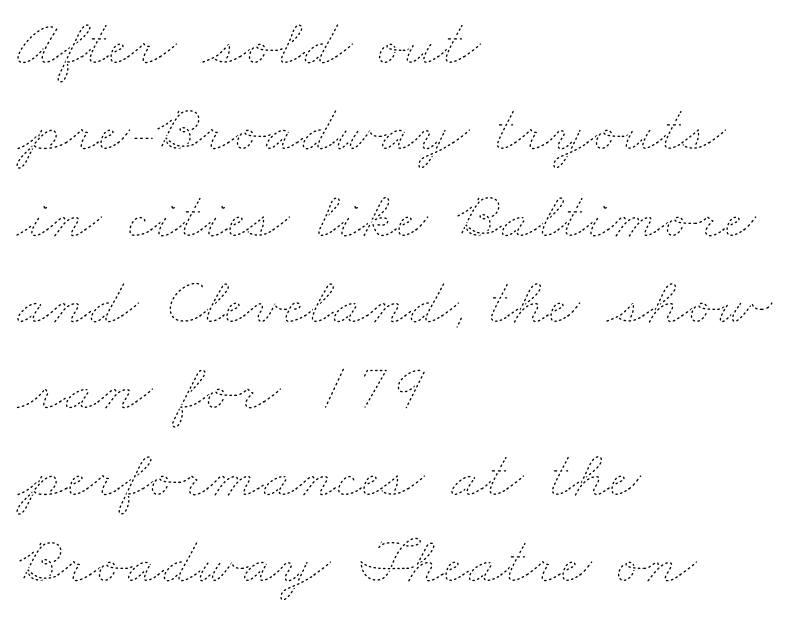
The image shows 68 px thin, wide type; set left-aligned, normal line spacing (1.27x), normal letter spacing, not underlined; low stroke contrast and a small x-height.
